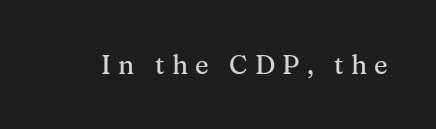
Do the letters lean? They stand straight. The type is letterspaced generously, with wide tracking. Letters rest on an invisible, unmarked baseline.
